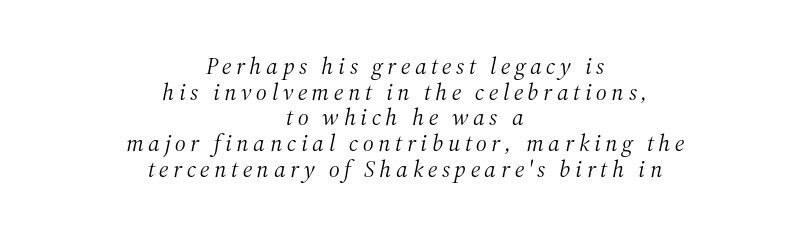
Q: Is the text bold? A: No.
Q: Is the text italic (slanted)? A: Yes, it leans right by about 12 degrees.
Q: Is the text underlined? A: No.
Q: How is the paragraph aligned? A: Centered.
Q: Is the spacing between lines tight, normal or loose? A: Tight.
